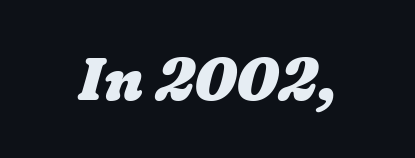
Q: Is the text bold? A: Yes.
Q: Is the text underlined? A: No.
Q: Is the spacing between letters normal or unusually wide? A: Normal.
Q: Width (condensed, normal, or wide)? A: Wide.
Q: Stroke contrast? A: Low.
Q: x-height? A: Medium.
Q: Monospaced? A: No.
